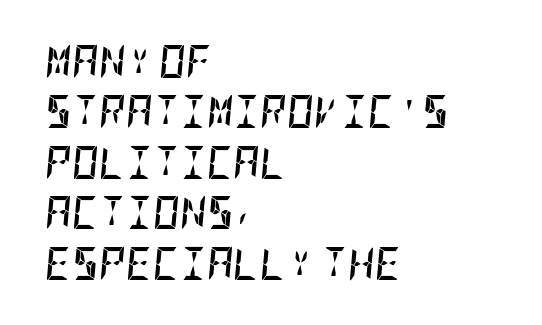
Q: Is the text bold? A: Yes.
Q: Is the text italic (slanted)? A: Yes, it leans right by about 5 degrees.
Q: Is the text underlined? A: No.
Q: How is the paragraph aligned? A: Left-aligned.
Q: Is the spacing between letters normal or unusually wide? A: Normal.
Q: Is the spacing between lines tight, normal or loose? A: Normal.
Q: Width (condensed, normal, or wide)? A: Condensed.
Q: Stroke contrast? A: Low.
Q: x-height? A: Large.
